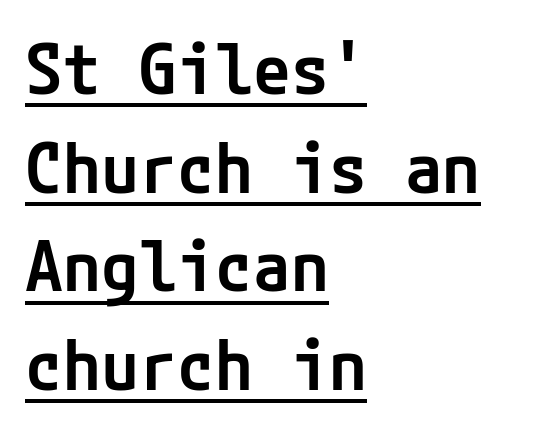
I'd call this a sans setting — the letters go barefoot. The vertical gap from one line to the next is medium. Default kerning and tracking; the words read as compact shapes. You can see a thin bar hugging the bottom of the glyphs. The text block is weighted toward the left margin, trailing off unevenly rightward. A bit beefed up — I'd call it semibold rather than bold.
